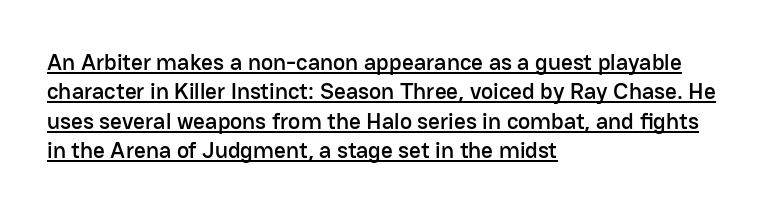
Posture: upright roman. The rendering uses a moderate line-height, typical for paragraphs. The line texture is even and compact thanks to regular tracking. Line beginnings align vertically; line endings do not. In designer terms, the underline attribute is active on this setting.
